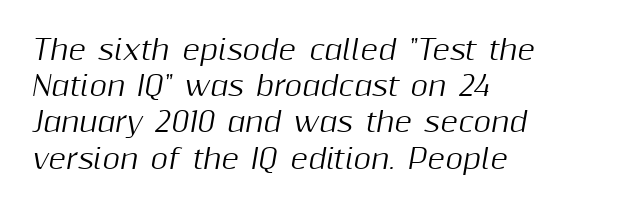
An italicized treatment has been applied to the whole sample. If you drew a ruler down the left edge, every line would touch it. Beneath every word, the page is bare. In terms of leading, this rendering sits right in the middle.
